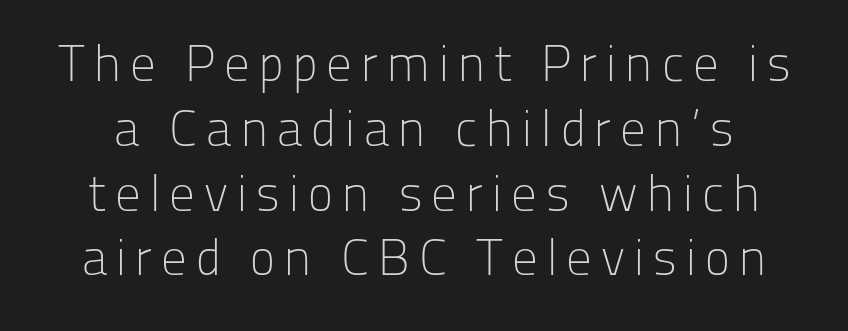
The weight tops out at a normal text grade. Serifs: no, the terminals of the letterforms are clean. Proportional: the letters do not fall into vertical columns. Baseline-to-baseline distance is the conventional proportion of letter height.
